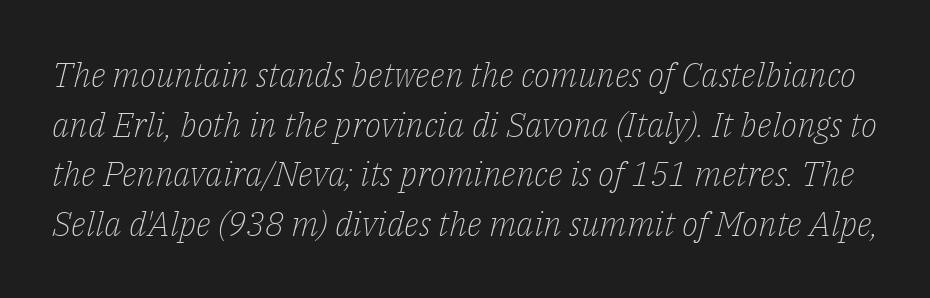
Q: Is the text bold? A: No.
Q: Is the text italic (slanted)? A: Yes, it leans right by about 14 degrees.
Q: Is the typeface a serif or a sans-serif typeface? A: Serif.
Q: Is the text underlined? A: No.
Q: Is the spacing between letters normal or unusually wide? A: Normal.
Q: Is the spacing between lines tight, normal or loose? A: Normal.
Q: Width (condensed, normal, or wide)? A: Normal.
Q: Stroke contrast? A: Low.
Q: x-height? A: Medium.
Q: Monospaced? A: No.
